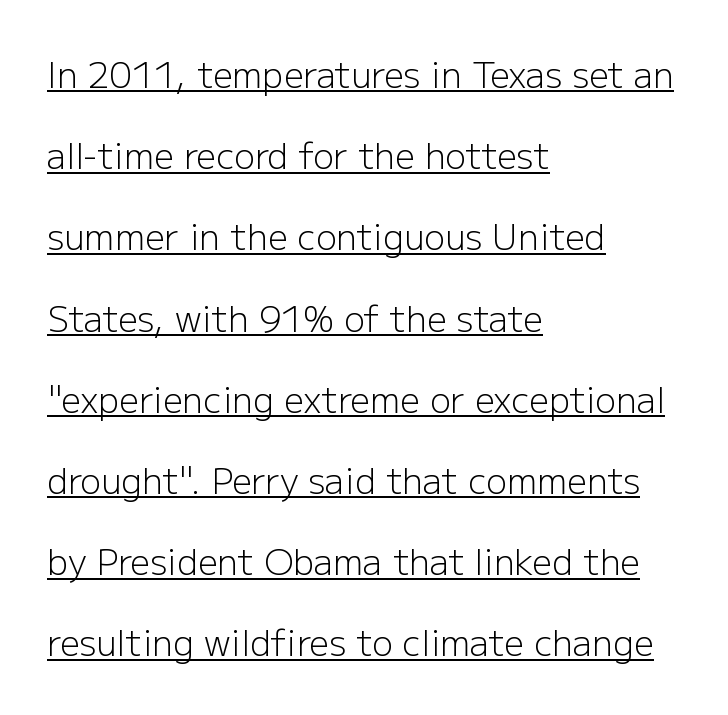
The image shows 35 px light sans-serif type, upright; set left-aligned, loose line spacing (2.32x), normal letter spacing, underlined; low stroke contrast and a medium x-height.
